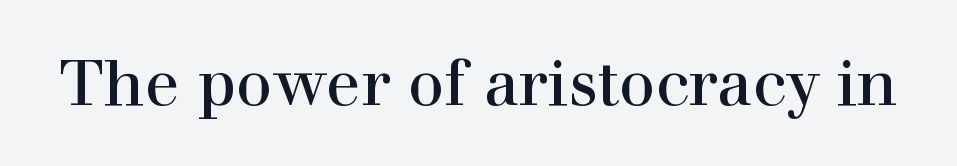
Q: Is the text italic (slanted)? A: No, it is upright.
Q: Is the typeface a serif or a sans-serif typeface? A: Serif.
Q: Is the text underlined? A: No.
Q: Is the spacing between letters normal or unusually wide? A: Normal.
Q: Width (condensed, normal, or wide)? A: Normal.
Q: x-height? A: Medium.
Q: Monospaced? A: No.
